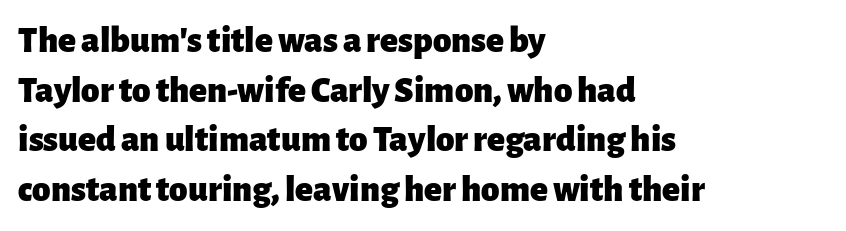
The image shows 37 px heavy sans-serif type, upright; set left-aligned, normal line spacing (1.34x), normal letter spacing, not underlined; low stroke contrast and a medium x-height.
